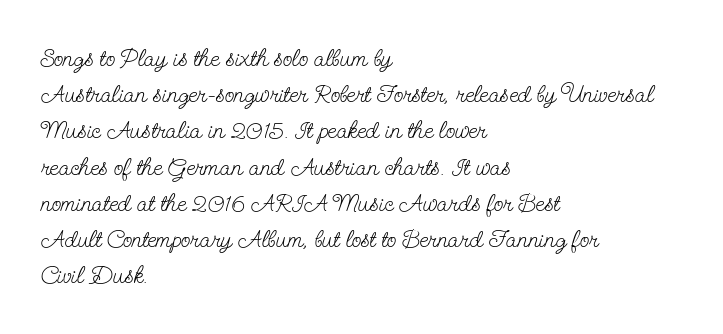
The cut favours lightness, reaching ordinary text weight at its darkest. Left-aligned paragraph, ragged on the right. There is no visible air inserted between adjacent glyphs. Has an underline been added? It has not. Leading matches the norm, producing a regular column.
